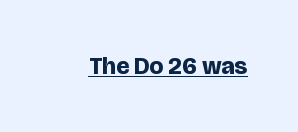
Students, observe the line beneath the letters — that is underlining. Upright lettering throughout. Summary of weight: heavy, a full bold. Here the glyphs are tracked normally, forming tight word shapes.
